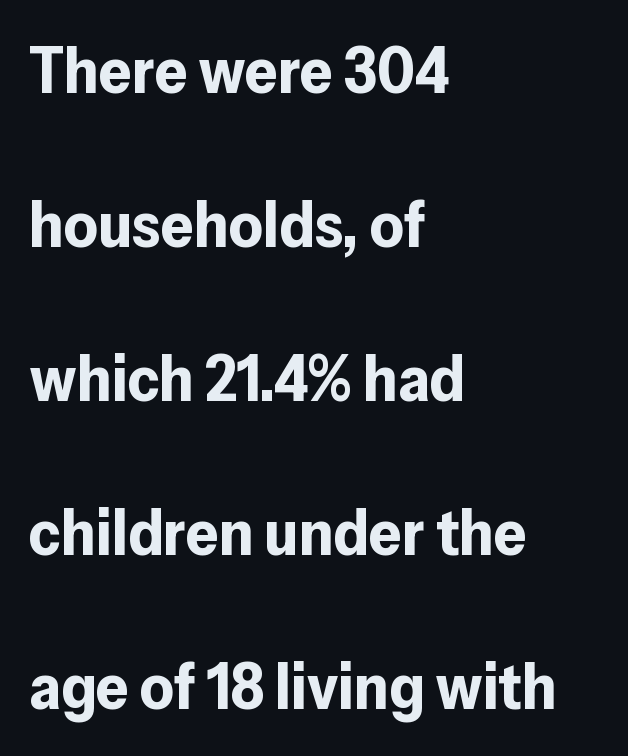
Q: Is the text bold? A: Yes.
Q: Is the text italic (slanted)? A: No, it is upright.
Q: Is the typeface a serif or a sans-serif typeface? A: Sans-serif.
Q: Is the text underlined? A: No.
Q: How is the paragraph aligned? A: Left-aligned.
Q: Is the spacing between letters normal or unusually wide? A: Normal.
Q: Is the spacing between lines tight, normal or loose? A: Loose.
Q: Width (condensed, normal, or wide)? A: Normal.
Q: Stroke contrast? A: Low.
Q: x-height? A: Medium.
Q: Monospaced? A: No.
